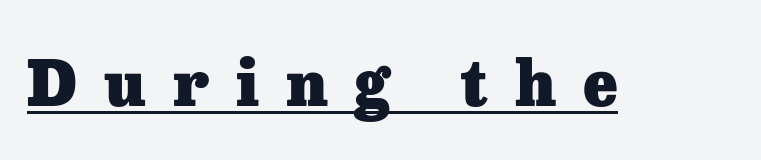
{"serif": "yes", "italic": "no", "bold": "yes", "weight": "heavy", "width": "normal", "stroke_contrast": "low", "x_height": "medium", "monospaced": "no", "underline": "yes", "letter_spacing": "wide", "letter_spacing_em": 0.43, "glyph_px": 63}
